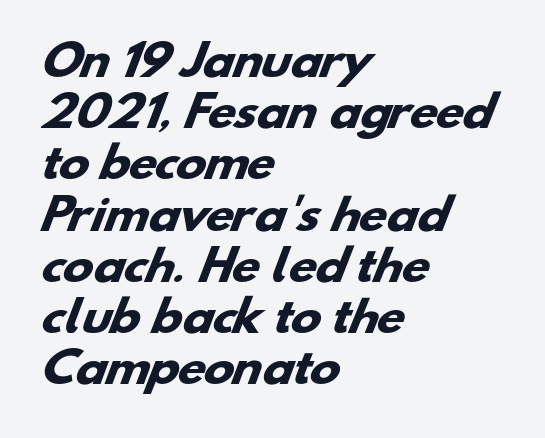
The image shows 41 px heavy, wide sans-serif type; set left-aligned, normal line spacing (1.25x), normal letter spacing, not underlined; low stroke contrast and a small x-height.
